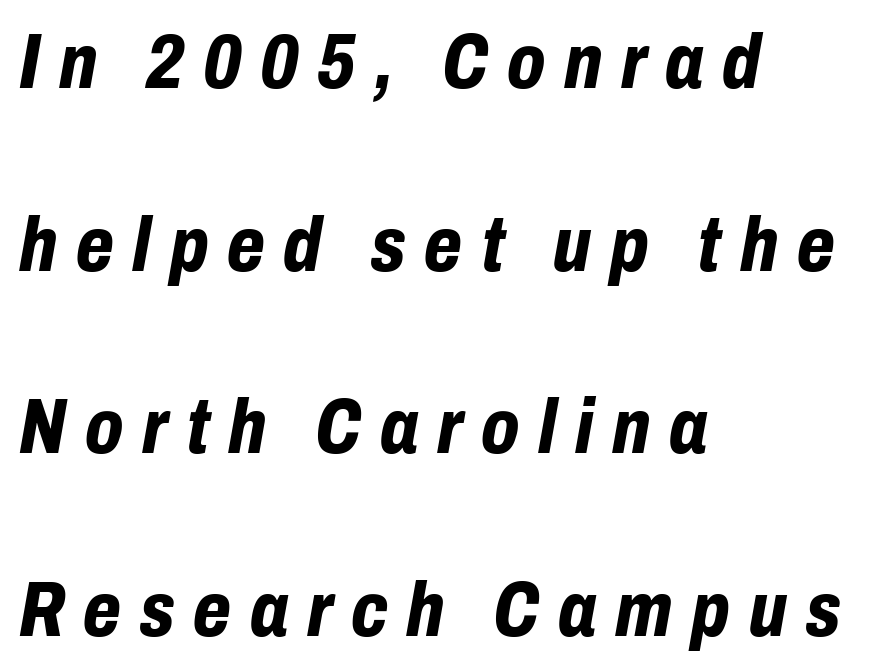
You could not count columns in this text — the font is proportionally spaced. Thick stems and heavy bowls — unmistakably bold. Unmarked baselines from the first word to the last. Tall strokes in this sample are angled rather than plumb. Does extra space separate the letters? Yes, quite a lot of it.
